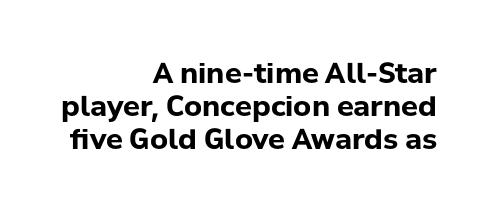
A typesetter would call this proportional, since set widths differ per character. The type sits square on the baseline with zero lean. Anything drawn beneath the words? Only blank space. Does extra space separate the letters? No, they use regular spacing.
